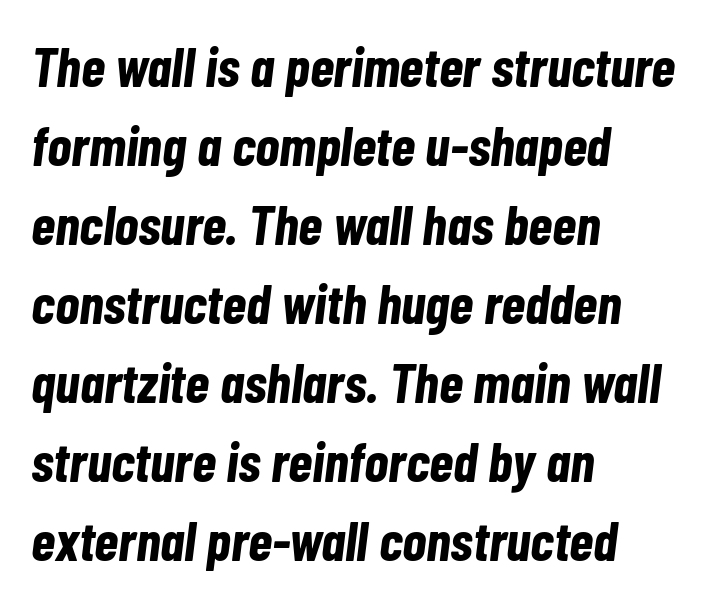
Q: Is the text bold? A: Yes.
Q: Is the text italic (slanted)? A: Yes, it leans right by about 7 degrees.
Q: Is the text underlined? A: No.
Q: How is the paragraph aligned? A: Left-aligned.
Q: Is the spacing between letters normal or unusually wide? A: Normal.
Q: Is the spacing between lines tight, normal or loose? A: Normal.
Q: Width (condensed, normal, or wide)? A: Condensed.
Q: Stroke contrast? A: Low.
Q: x-height? A: Medium.
Q: Monospaced? A: No.
